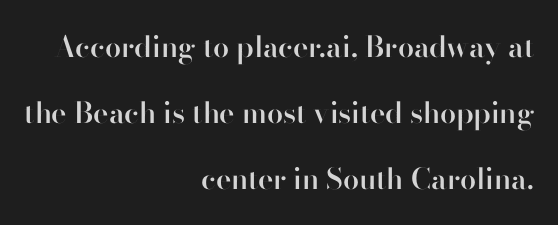
Q: Is the text bold? A: Semi-bold.
Q: Is the text italic (slanted)? A: No, it is upright.
Q: Is the typeface a serif or a sans-serif typeface? A: Sans-serif.
Q: Is the text underlined? A: No.
Q: How is the paragraph aligned? A: Right-aligned.
Q: Is the spacing between letters normal or unusually wide? A: Normal.
Q: Is the spacing between lines tight, normal or loose? A: Loose.
Q: Width (condensed, normal, or wide)? A: Normal.
Q: Stroke contrast? A: High.
Q: x-height? A: Small.
Q: Monospaced? A: No.
